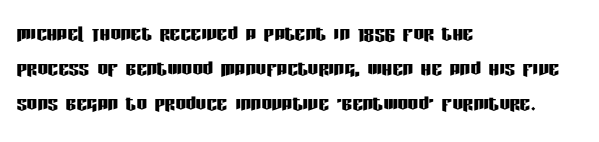
The image shows 26 px text type, upright; set left-aligned, normal line spacing (1.35x), normal letter spacing, not underlined.
